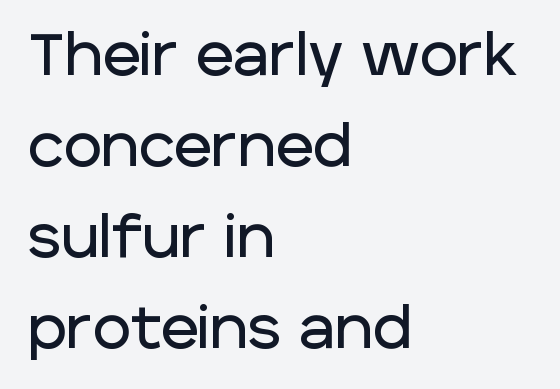
{"serif": "no", "italic": "no", "width": "normal", "stroke_contrast": "low", "x_height": "large", "monospaced": "no", "underline": "no", "align": "left", "line_spacing": "normal", "line_spacing_ratio": 1.57, "letter_spacing": "normal", "letter_spacing_em": 0.0, "glyph_px": 58}
